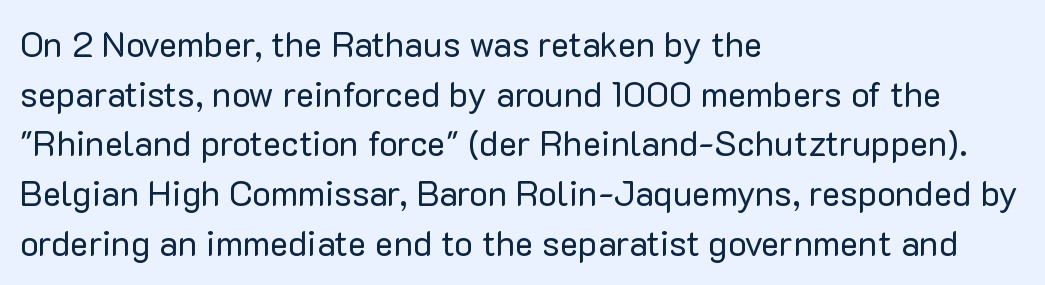
{"serif": "no", "italic": "no", "bold": "no", "weight": "regular", "width": "normal", "stroke_contrast": "low", "x_height": "medium", "monospaced": "no", "underline": "no", "align": "left", "line_spacing": "normal", "line_spacing_ratio": 1.42, "letter_spacing": "normal", "letter_spacing_em": 0.0, "glyph_px": 35}
